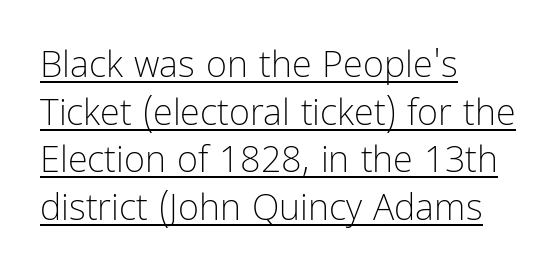
Q: Is the text bold? A: No.
Q: Is the text italic (slanted)? A: No, it is upright.
Q: Is the typeface a serif or a sans-serif typeface? A: Sans-serif.
Q: Is the text underlined? A: Yes.
Q: How is the paragraph aligned? A: Left-aligned.
Q: Is the spacing between letters normal or unusually wide? A: Normal.
Q: Is the spacing between lines tight, normal or loose? A: Normal.
Q: Width (condensed, normal, or wide)? A: Condensed.
Q: Stroke contrast? A: Low.
Q: x-height? A: Medium.
Q: Monospaced? A: No.
